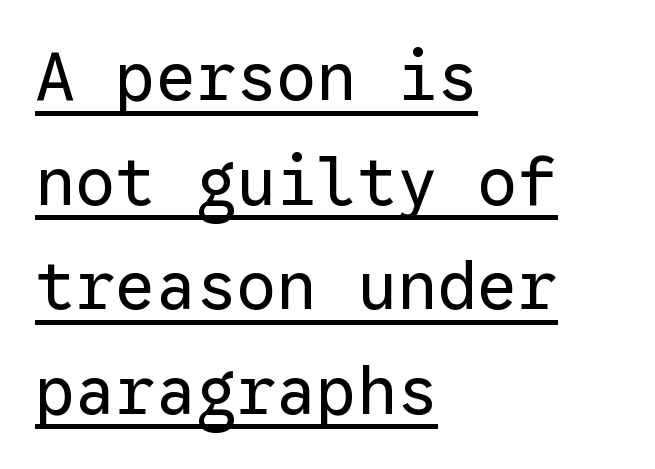
Leading: standard. A baseline rule has been typeset under these characters. The glyphs in this specimen are sans serif. In CSS terms this would be text-align: left. Compared with typical body copy, the letter spacing here is the same. Designer's note — italics off, roman on.
